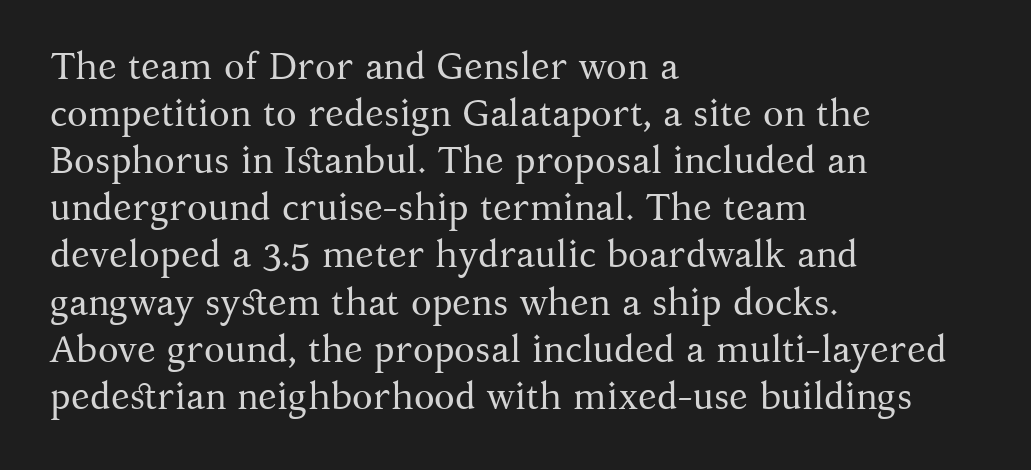
Q: Is the text bold? A: No.
Q: Is the text italic (slanted)? A: No, it is upright.
Q: Is the typeface a serif or a sans-serif typeface? A: Serif.
Q: Is the text underlined? A: No.
Q: How is the paragraph aligned? A: Left-aligned.
Q: Is the spacing between letters normal or unusually wide? A: Normal.
Q: Width (condensed, normal, or wide)? A: Normal.
Q: Stroke contrast? A: Medium.
Q: x-height? A: Medium.
Q: Monospaced? A: No.
